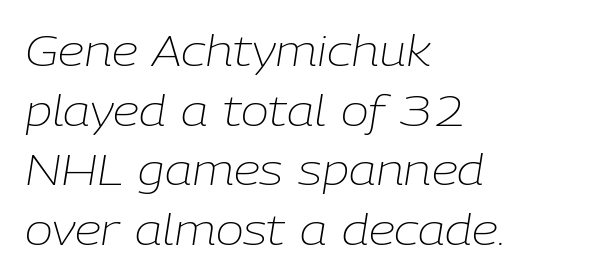
{"italic": "yes", "lean": "right", "slant_degrees": 9, "bold": "no", "weight": "light", "width": "normal", "stroke_contrast": "low", "x_height": "medium", "monospaced": "no", "underline": "no", "align": "left", "line_spacing": "normal", "line_spacing_ratio": 1.42, "letter_spacing": "normal", "letter_spacing_em": 0.0, "glyph_px": 42}
